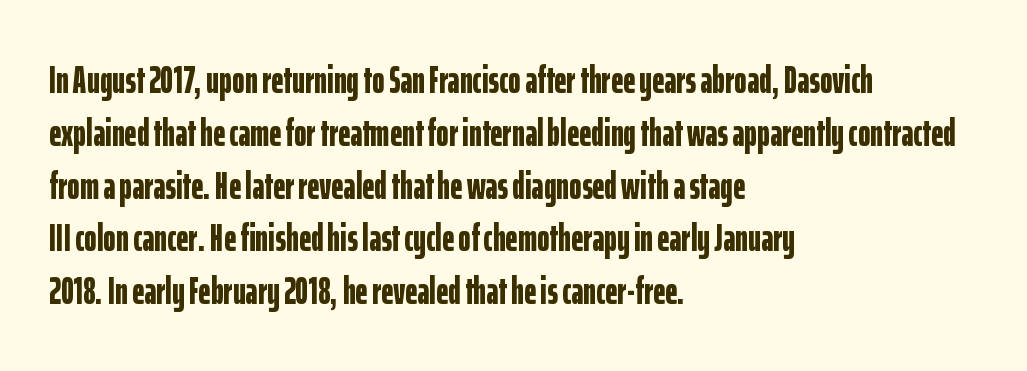
{"serif": "no", "italic": "no", "bold": "yes", "weight": "bold", "width": "condensed", "stroke_contrast": "low", "x_height": "medium", "monospaced": "no", "underline": "no", "align": "left", "line_spacing": "normal", "line_spacing_ratio": 1.39, "letter_spacing": "normal", "letter_spacing_em": 0.0, "glyph_px": 38}
